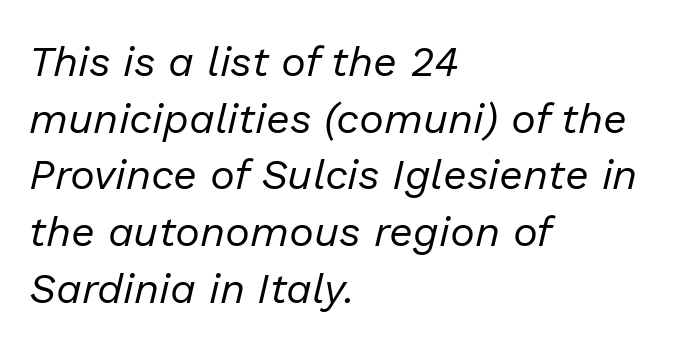
A quiet, ordinary-to-light weight characterises the typeface. The axis of the letterforms is tilted away from vertical. This rendering leaves character spacing at its baseline value. Descenders are the only things crossing below the line. Honestly, the row spacing looks completely unremarkable. Does the copy run flush right? No — it runs flush left.
